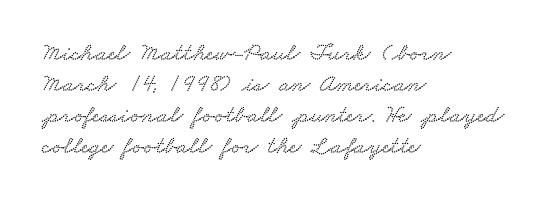
The image shows 25 px text type; set left-aligned, line spacing 1.24x, normal letter spacing, not underlined.
